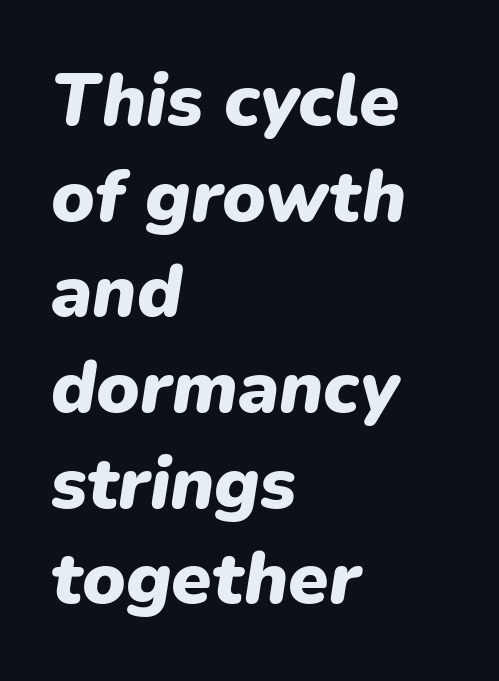
Q: Is the text bold? A: Yes.
Q: Is the text italic (slanted)? A: Yes, it leans right by about 9 degrees.
Q: Is the text underlined? A: No.
Q: How is the paragraph aligned? A: Left-aligned.
Q: Is the spacing between letters normal or unusually wide? A: Normal.
Q: Is the spacing between lines tight, normal or loose? A: Normal.
Q: Width (condensed, normal, or wide)? A: Normal.
Q: Stroke contrast? A: Low.
Q: x-height? A: Medium.
Q: Monospaced? A: No.
